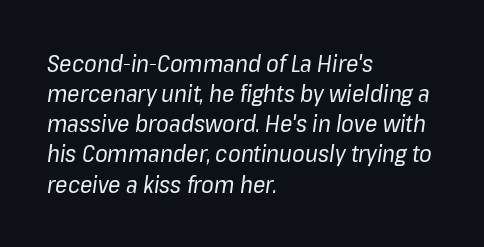
Does the copy run flush right? No — it runs flush left. Interline gaps are of average width in this sample. Observe the ordinary spacing: letters are neighbours, not strangers. The foot of each line stays bare and open.
